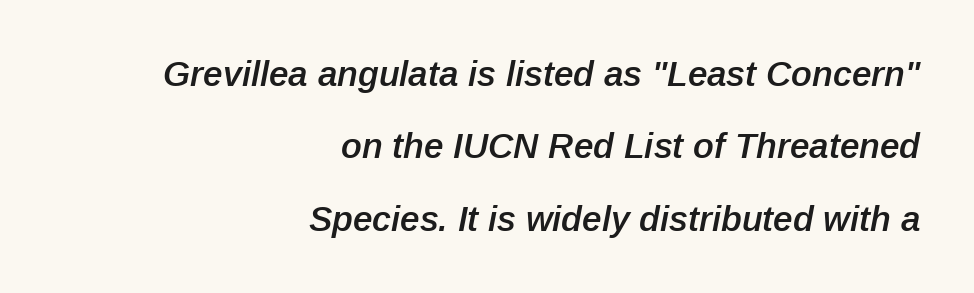
Q: Is the text bold? A: Semi-bold.
Q: Is the text italic (slanted)? A: Yes, it leans right by about 12 degrees.
Q: Is the text underlined? A: No.
Q: How is the paragraph aligned? A: Right-aligned.
Q: Is the spacing between letters normal or unusually wide? A: Normal.
Q: Is the spacing between lines tight, normal or loose? A: Loose.
Q: Width (condensed, normal, or wide)? A: Normal.
Q: Stroke contrast? A: Low.
Q: x-height? A: Medium.
Q: Monospaced? A: No.
